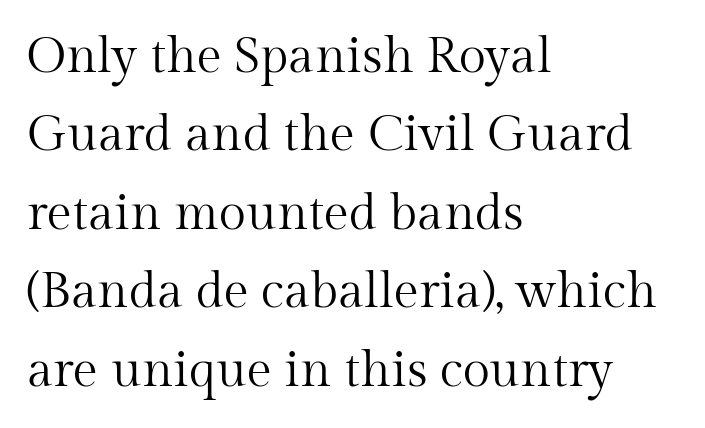
{"serif": "yes", "italic": "no", "bold": "no", "weight": "regular", "width": "normal", "stroke_contrast": "medium", "x_height": "medium", "monospaced": "no", "underline": "no", "align": "left", "line_spacing": "normal", "line_spacing_ratio": 1.57, "letter_spacing": "normal", "letter_spacing_em": 0.0, "glyph_px": 50}
